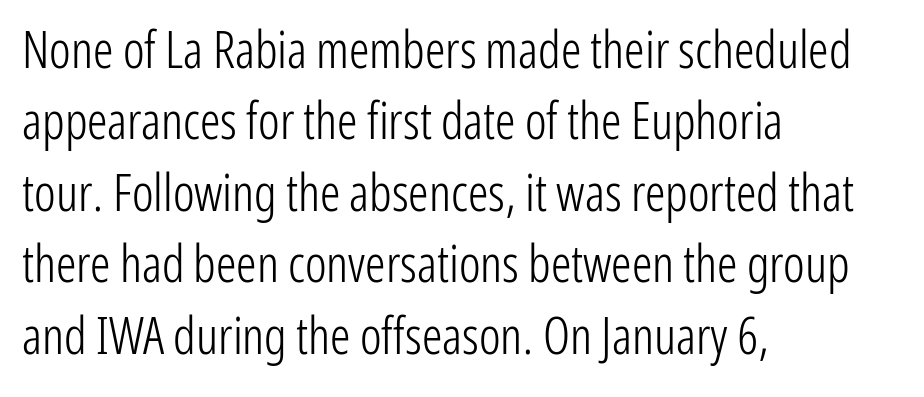
Spacing between characters is what you'd get straight out of the box. Posture: straight, roman, zero tilt. The gap between lines stays unmarked. Is this a fixed-width face? No — the glyphs have proportional, varying widths.
